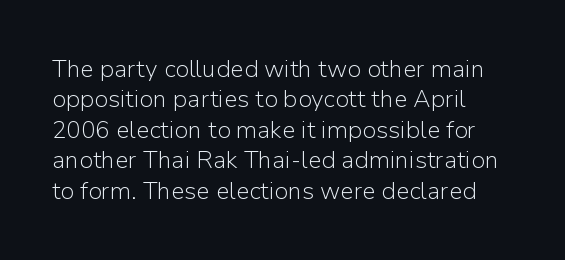
The type sits square on the baseline with zero lean. Only glyphs here, with clear space below each row. This sample is left-justified, so line endings fall wherever the words run out. Nothing unusual about the tracking: characters are spaced as the font intends. No extra ink here — the face is not bold.
